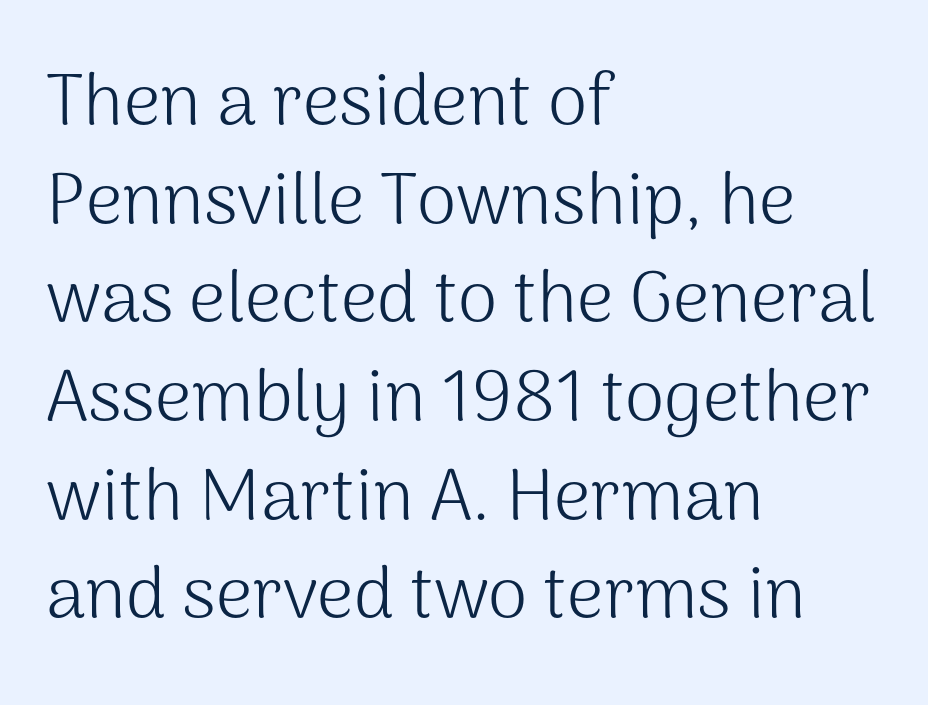
Q: Is the text bold? A: No.
Q: Is the text italic (slanted)? A: No, it is upright.
Q: Is the typeface a serif or a sans-serif typeface? A: Sans-serif.
Q: Is the text underlined? A: No.
Q: How is the paragraph aligned? A: Left-aligned.
Q: Is the spacing between letters normal or unusually wide? A: Normal.
Q: Is the spacing between lines tight, normal or loose? A: Normal.
Q: Width (condensed, normal, or wide)? A: Normal.
Q: Stroke contrast? A: Medium.
Q: x-height? A: Medium.
Q: Monospaced? A: No.
